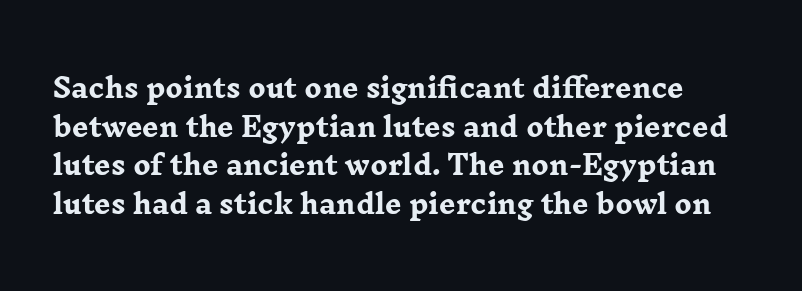
{"italic": "no", "bold": "yes", "underline": "no", "line_spacing": "normal", "line_spacing_ratio": 1.49, "letter_spacing": "normal", "letter_spacing_em": 0.0, "glyph_px": 26}
